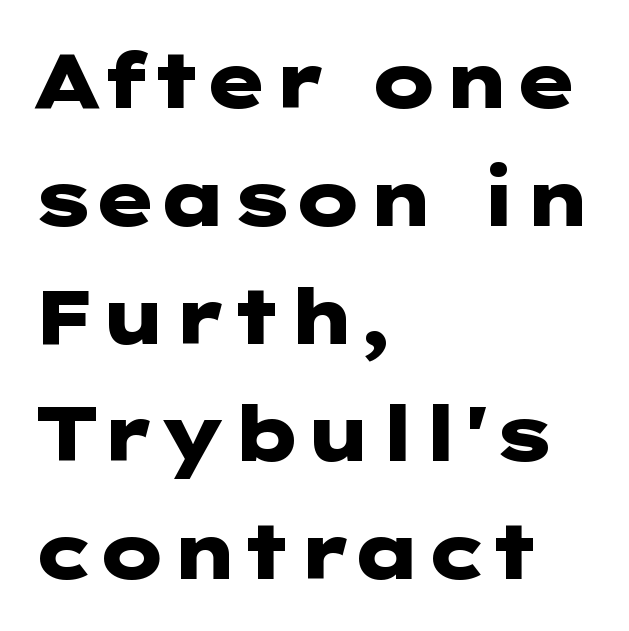
Q: Is the text bold? A: Yes.
Q: Is the text italic (slanted)? A: No, it is upright.
Q: Is the typeface a serif or a sans-serif typeface? A: Sans-serif.
Q: Is the text underlined? A: No.
Q: How is the paragraph aligned? A: Left-aligned.
Q: Is the spacing between letters normal or unusually wide? A: Normal.
Q: Is the spacing between lines tight, normal or loose? A: Normal.
Q: Width (condensed, normal, or wide)? A: Wide.
Q: Stroke contrast? A: Low.
Q: x-height? A: Medium.
